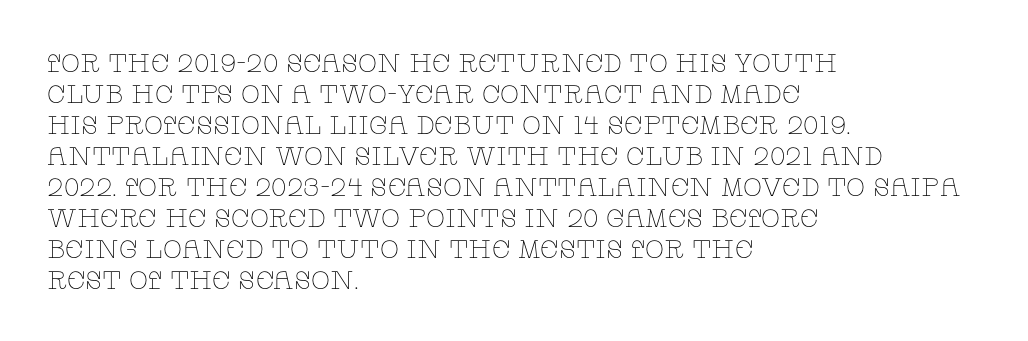
A light-to-regular cut is what we see here. Clear beneath every line of the passage. Vertical strokes here are truly vertical. The passage shown has conventional tracking throughout. Leftover space on each line is placed entirely after the last word.
